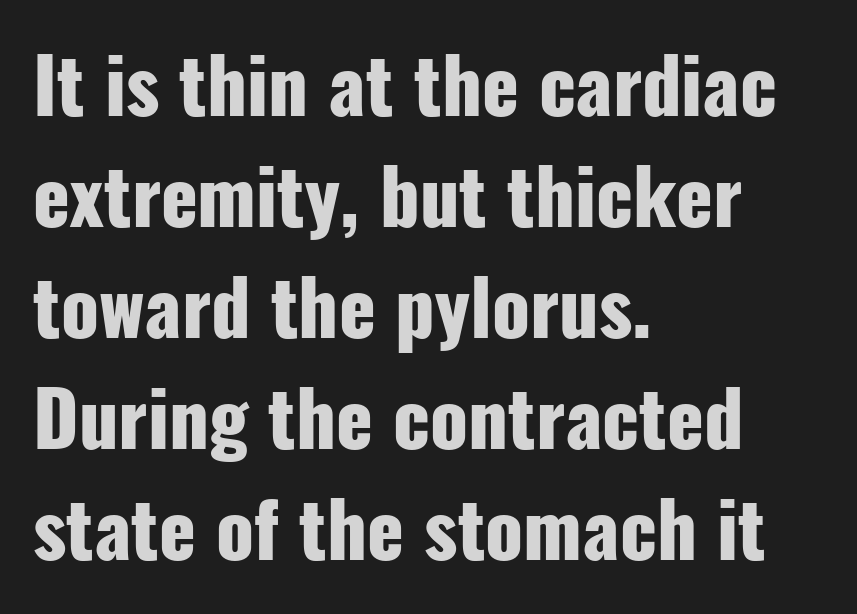
Q: Is the text bold? A: Yes.
Q: Is the text italic (slanted)? A: No, it is upright.
Q: Is the typeface a serif or a sans-serif typeface? A: Sans-serif.
Q: Is the text underlined? A: No.
Q: How is the paragraph aligned? A: Left-aligned.
Q: Is the spacing between letters normal or unusually wide? A: Normal.
Q: Is the spacing between lines tight, normal or loose? A: Normal.
Q: Width (condensed, normal, or wide)? A: Condensed.
Q: Stroke contrast? A: Low.
Q: x-height? A: Medium.
Q: Monospaced? A: No.
